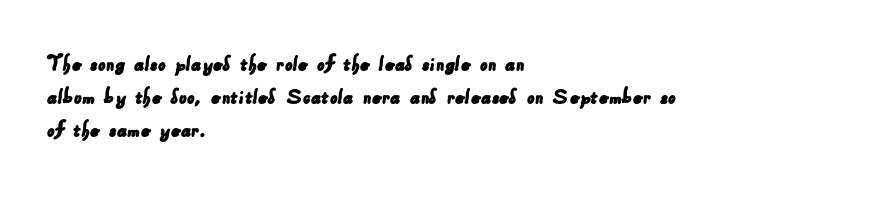
The image shows 24 px text type; set left-aligned, normal line spacing (1.38x), normal letter spacing, not underlined.
